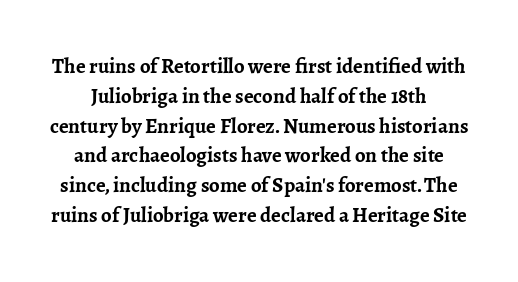
Tracking value appears to be zero — textbook default spacing. Typographic density is high because the face is bold. You can tell it's not italic because the verticals are truly vertical. Summary of vertical rhythm: regular, with standard interline spacing.
